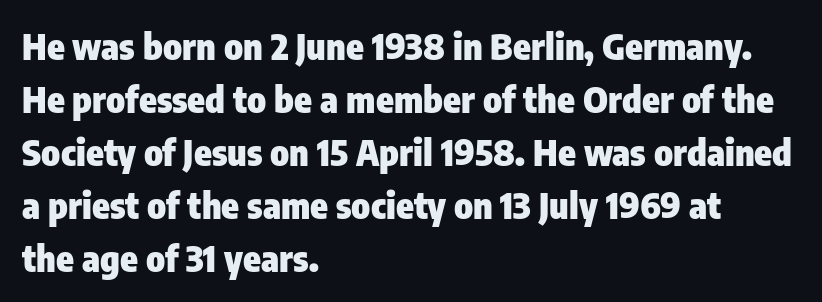
{"serif": "no", "italic": "no", "bold": "yes", "weight": "heavy", "width": "condensed", "stroke_contrast": "low", "x_height": "medium", "monospaced": "no", "underline": "no", "align": "left", "line_spacing": "normal", "line_spacing_ratio": 1.47, "letter_spacing": "normal", "letter_spacing_em": 0.0, "glyph_px": 36}
